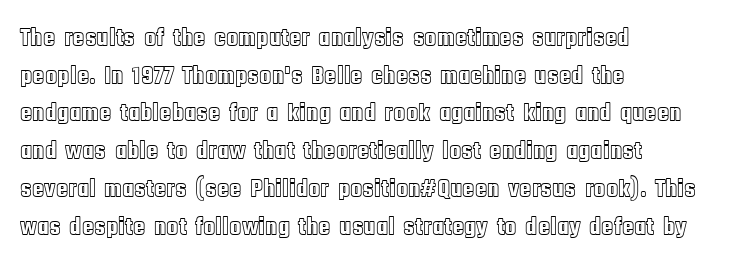
Q: Is the text italic (slanted)? A: No, it is upright.
Q: Is the text underlined? A: No.
Q: How is the paragraph aligned? A: Left-aligned.
Q: Is the spacing between letters normal or unusually wide? A: Normal.
Q: Is the spacing between lines tight, normal or loose? A: Normal.
